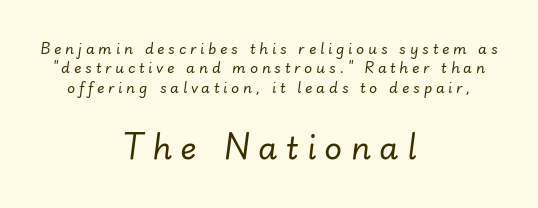
The image shows 31 px regular-weight type, italic (leaning right); set centered, normal line spacing (1.39x), unusually wide letter spacing (+0.27 em), not underlined; the second (bottom) block is 2.21x larger; low stroke contrast and a small x-height.
